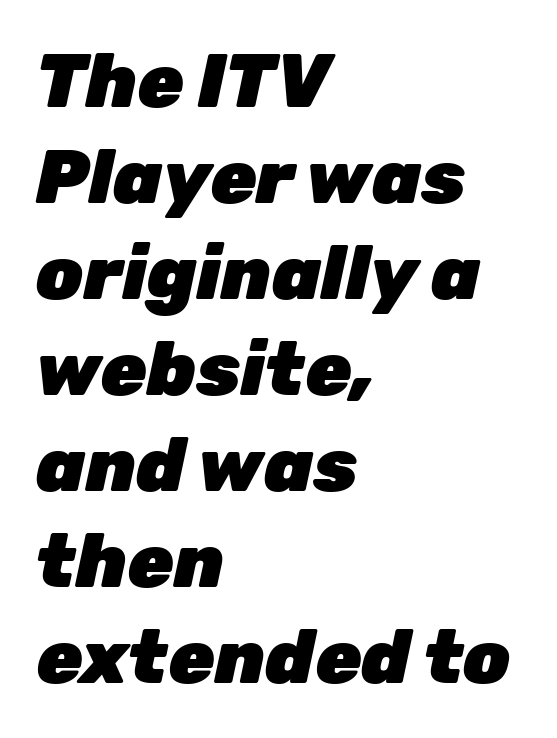
{"italic": "yes", "lean": "right", "slant_degrees": 12, "bold": "yes", "weight": "heavy", "width": "normal", "stroke_contrast": "low", "x_height": "medium", "monospaced": "no", "underline": "no", "align": "left", "line_spacing": "normal", "line_spacing_ratio": 1.28, "letter_spacing": "normal", "letter_spacing_em": 0.0, "glyph_px": 75}
